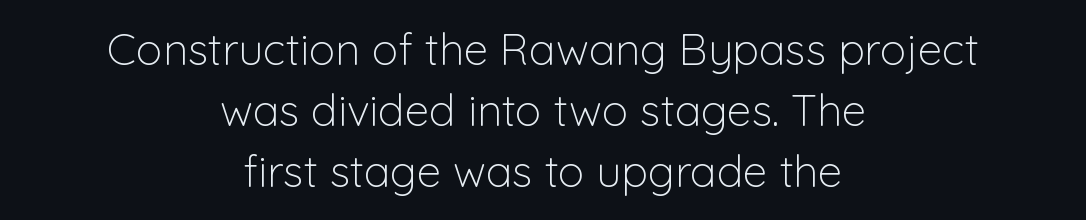
{"serif": "no", "italic": "no", "bold": "no", "weight": "light", "width": "normal", "stroke_contrast": "low", "x_height": "medium", "monospaced": "no", "underline": "no", "align": "center", "line_spacing": "normal", "line_spacing_ratio": 1.39, "letter_spacing": "normal", "letter_spacing_em": 0.0, "glyph_px": 44}
